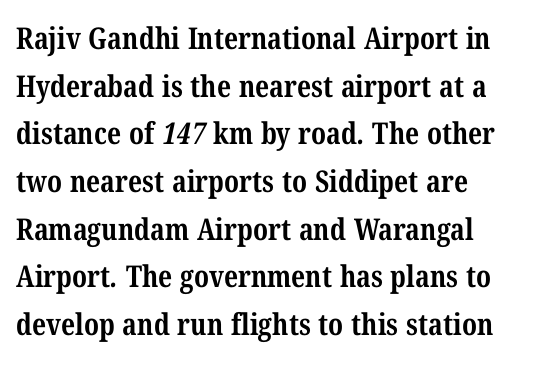
The image shows 30 px bold, condensed serif type; set left-aligned, normal line spacing (1.59x), normal letter spacing, not underlined; medium stroke contrast and a medium x-height.
